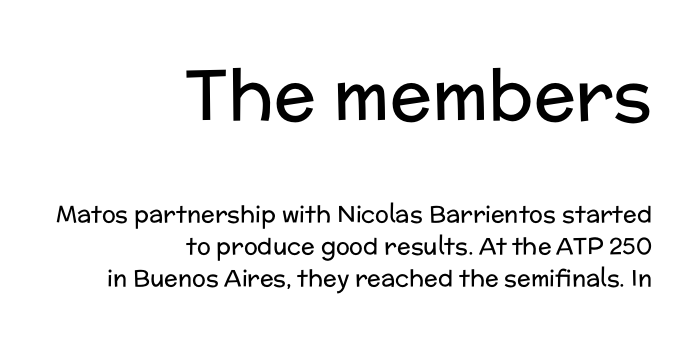
{"serif": "no", "italic": "no", "bold": "no", "weight": "regular", "width": "normal", "stroke_contrast": "low", "x_height": "medium", "monospaced": "no", "underline": "no", "align": "right", "line_spacing": "normal", "line_spacing_ratio": 1.4, "letter_spacing": "normal", "letter_spacing_em": 0.0, "larger_block": "first", "size_ratio": 3.04, "glyph_px": 70}
